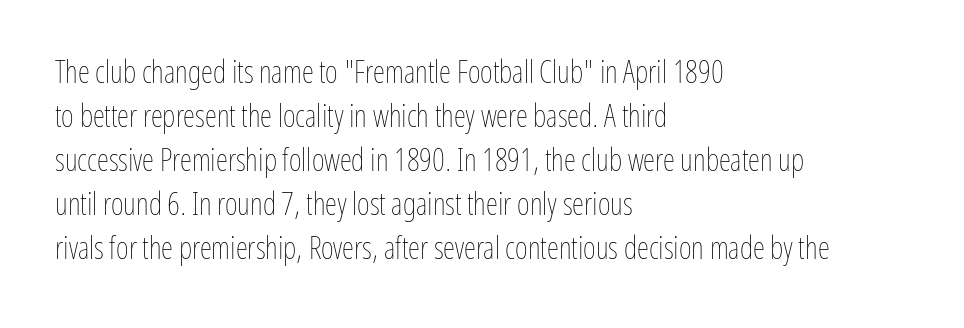
Q: Is the text bold? A: No.
Q: Is the text italic (slanted)? A: No, it is upright.
Q: Is the text underlined? A: No.
Q: How is the paragraph aligned? A: Left-aligned.
Q: Is the spacing between letters normal or unusually wide? A: Normal.
Q: Is the spacing between lines tight, normal or loose? A: Normal.
Q: Width (condensed, normal, or wide)? A: Condensed.
Q: Stroke contrast? A: Low.
Q: x-height? A: Medium.
Q: Monospaced? A: No.
